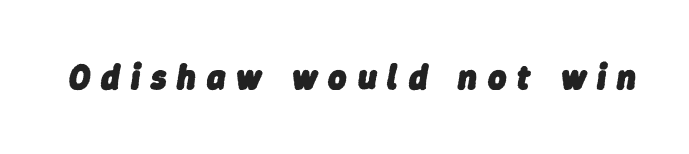
The image shows 35 px heavy type, italic (leaning right); set unusually wide letter spacing (+0.31 em), not underlined; low stroke contrast and a medium x-height.
